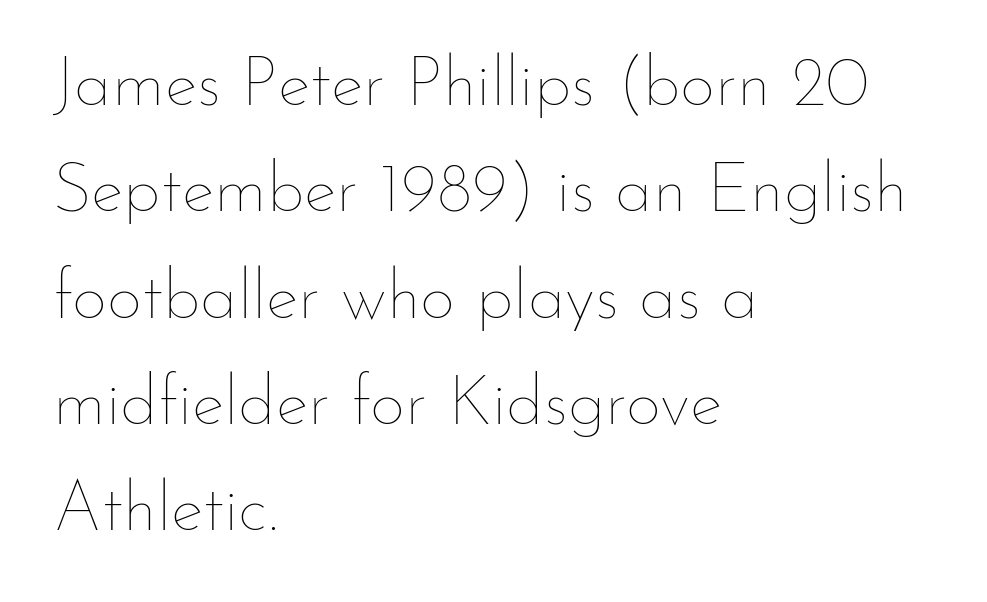
The image shows 69 px thin type, upright; set left-aligned, normal line spacing (1.54x), normal letter spacing, not underlined; low stroke contrast and a small x-height.
